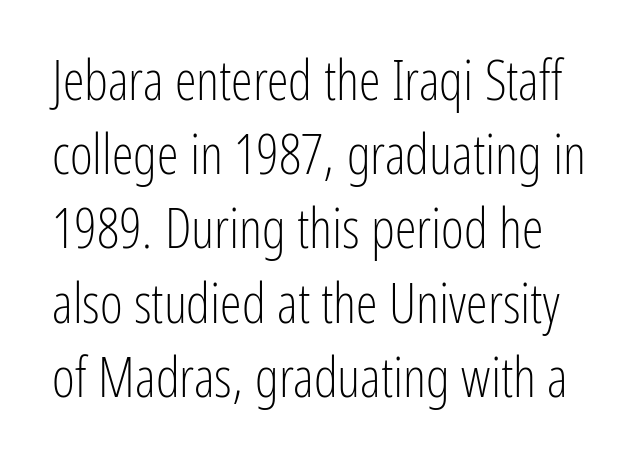
Q: Is the text bold? A: No.
Q: Is the text italic (slanted)? A: No, it is upright.
Q: Is the typeface a serif or a sans-serif typeface? A: Sans-serif.
Q: Is the text underlined? A: No.
Q: Is the spacing between letters normal or unusually wide? A: Normal.
Q: Is the spacing between lines tight, normal or loose? A: Normal.
Q: Width (condensed, normal, or wide)? A: Condensed.
Q: Stroke contrast? A: Low.
Q: x-height? A: Medium.
Q: Monospaced? A: No.
